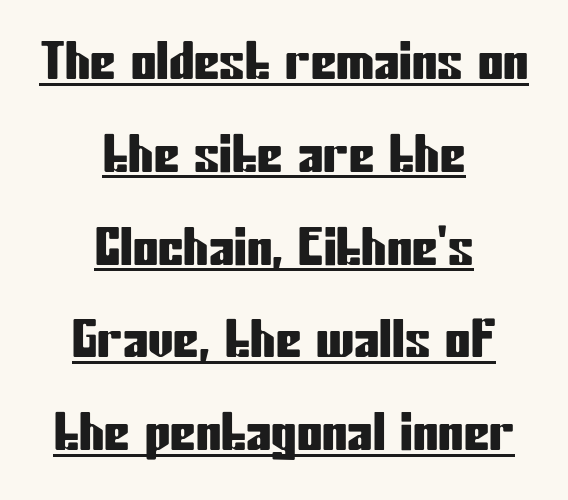
Italic? Not at all — the glyphs are vertical. Glance below the letters and you will spot a drawn line. Typographically, this falls in the sans-serif category. Spacing verdict: proportional, widths tailored to each character. The text block is weighted toward neither margin, spreading evenly from the middle.
